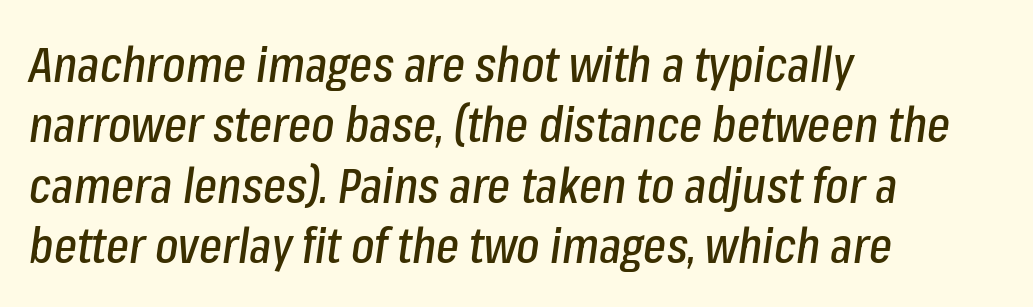
Q: Is the text italic (slanted)? A: Yes, it leans right by about 8 degrees.
Q: Is the text underlined? A: No.
Q: How is the paragraph aligned? A: Left-aligned.
Q: Is the spacing between letters normal or unusually wide? A: Normal.
Q: Width (condensed, normal, or wide)? A: Condensed.
Q: Stroke contrast? A: Low.
Q: x-height? A: Medium.
Q: Monospaced? A: No.
